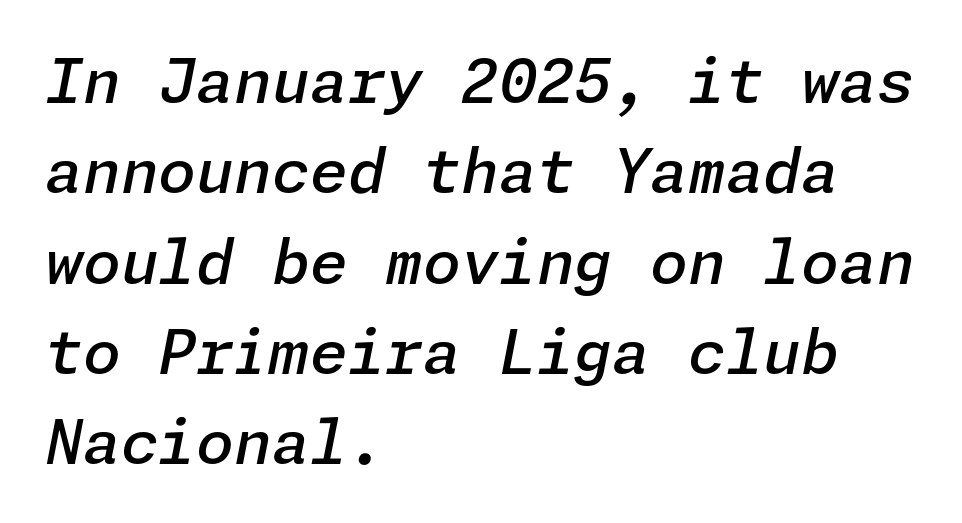
The image shows 61 px semibold type, italic (leaning right); set left-aligned, normal line spacing (1.48x), normal letter spacing, not underlined; low stroke contrast and a medium x-height.
